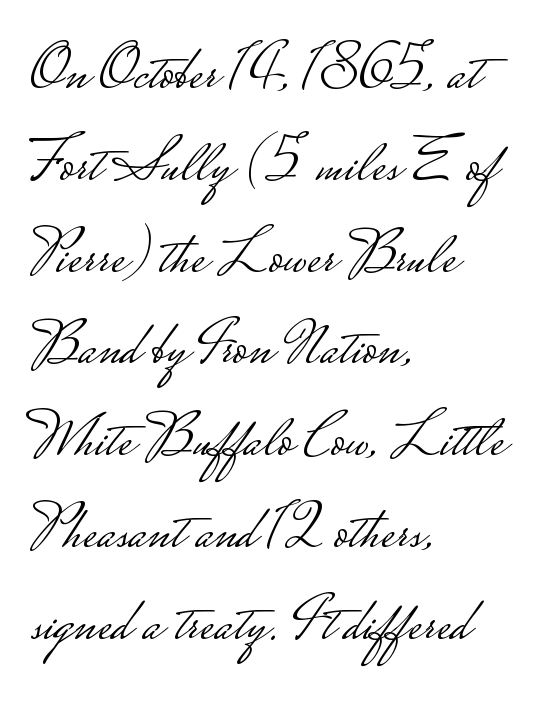
Q: Is the text bold? A: No.
Q: Is the text italic (slanted)? A: Yes.
Q: Is the typeface a serif or a sans-serif typeface? A: Sans-serif.
Q: Is the text underlined? A: No.
Q: How is the paragraph aligned? A: Left-aligned.
Q: Is the spacing between letters normal or unusually wide? A: Normal.
Q: Is the spacing between lines tight, normal or loose? A: Normal.
Q: Width (condensed, normal, or wide)? A: Wide.
Q: Stroke contrast? A: Low.
Q: Monospaced? A: No.
